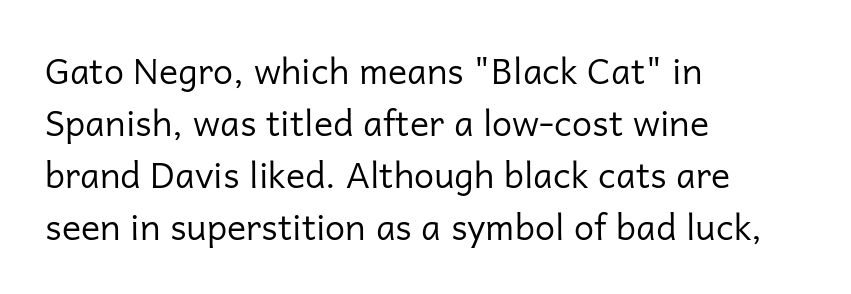
Just letters on the line, the space beneath them empty. Teacher's note: observe the even left margin — that is flush-left alignment. The line texture is even and compact thanks to regular tracking. This block has exactly the height ordinary leading produces. Is the type heavy? It reads as light-to-regular instead. The font's upright variant was chosen for this text.
